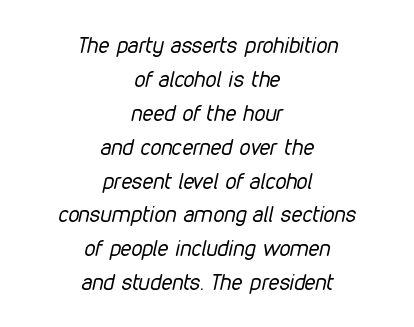
Any mark beneath the type? The region is blank. Emphasis-style slanted type is in use. The typesetter chose a symmetrical, centered arrangement here. Regular leading. This rendering leaves character spacing at its baseline value. Heft: none added — not bold.
